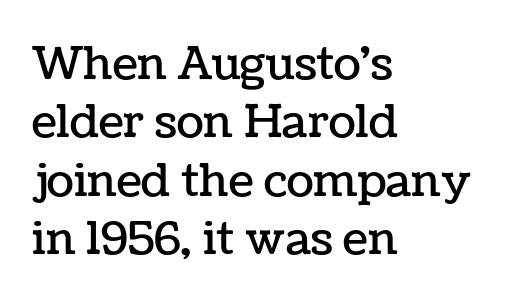
The image shows 45 px text type, upright; set left-aligned, normal line spacing (1.3x), normal letter spacing, not underlined; low stroke contrast and a medium x-height.
